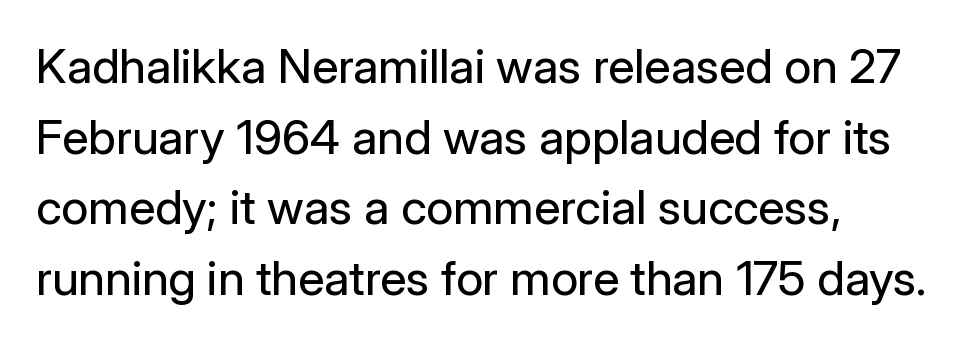
Q: Is the text bold? A: No.
Q: Is the text italic (slanted)? A: No, it is upright.
Q: Is the typeface a serif or a sans-serif typeface? A: Sans-serif.
Q: Is the text underlined? A: No.
Q: How is the paragraph aligned? A: Left-aligned.
Q: Is the spacing between letters normal or unusually wide? A: Normal.
Q: Is the spacing between lines tight, normal or loose? A: Normal.
Q: Width (condensed, normal, or wide)? A: Normal.
Q: Stroke contrast? A: Low.
Q: x-height? A: Medium.
Q: Monospaced? A: No.
